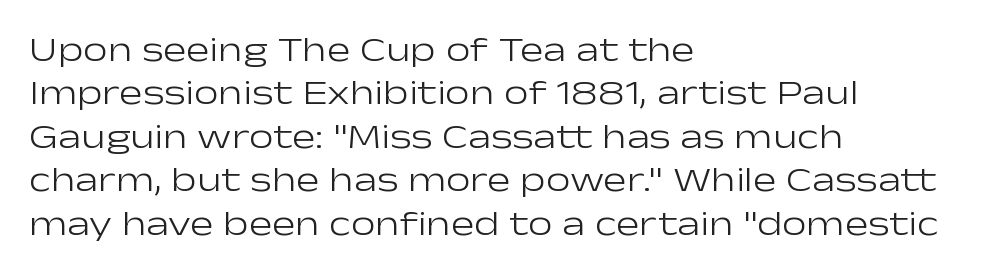
The rendering uses natural spacing where letterforms have individual widths. Visually the block forms a straight wall on the left and a jagged coastline on the right. The rendering keeps characters at their native spacing. Weight: in the light-to-regular range. Rendered with straight, roman letterforms. The typeface chosen for these lines omits serifs.
